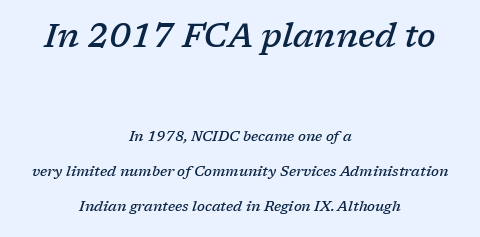
Q: Is the text bold? A: Semi-bold.
Q: Is the text italic (slanted)? A: Yes, it leans right by about 17 degrees.
Q: Is the typeface a serif or a sans-serif typeface? A: Serif.
Q: Is the text underlined? A: No.
Q: How is the paragraph aligned? A: Centered.
Q: Is the spacing between letters normal or unusually wide? A: Normal.
Q: Is the spacing between lines tight, normal or loose? A: Loose.
Q: Which block of text is set in a larger size, the first (top) or the second (bottom)? A: The first (top) one.
Q: Width (condensed, normal, or wide)? A: Normal.
Q: Stroke contrast? A: Low.
Q: x-height? A: Medium.
Q: Monospaced? A: No.
